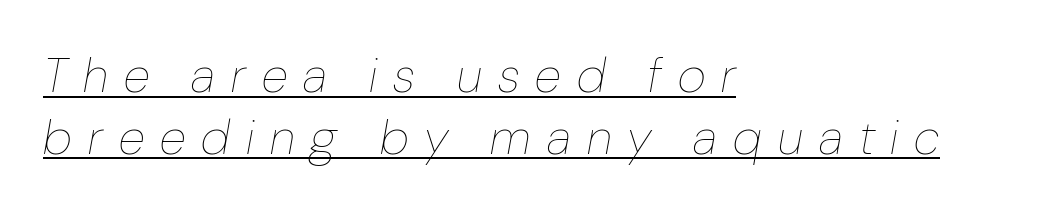
The image shows 49 px thin, condensed type, italic (leaning right); set left-aligned, normal line spacing (1.26x), unusually wide letter spacing (+0.33 em), underlined; low stroke contrast and a medium x-height.
